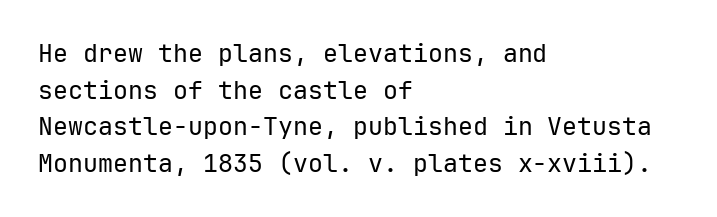
Q: Is the text bold? A: No.
Q: Is the text italic (slanted)? A: No, it is upright.
Q: Is the text underlined? A: No.
Q: How is the paragraph aligned? A: Left-aligned.
Q: Is the spacing between letters normal or unusually wide? A: Normal.
Q: Is the spacing between lines tight, normal or loose? A: Normal.
